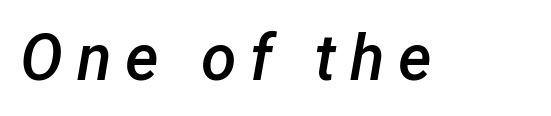
The image shows 64 px semibold type, italic (leaning right); set unusually wide letter spacing (+0.21 em), not underlined; low stroke contrast and a medium x-height.
